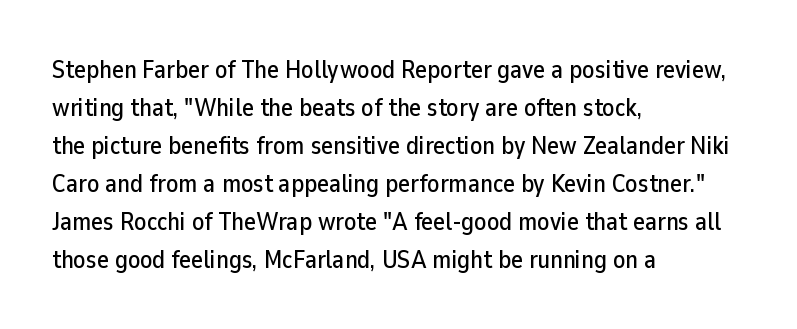
Plain, unruled lines of type. Each word holds together tightly as a unit, with standard inter-letter gaps. Every row of glyphs begins at an identical x-position on the left. Leading matches the norm, producing a regular column.
